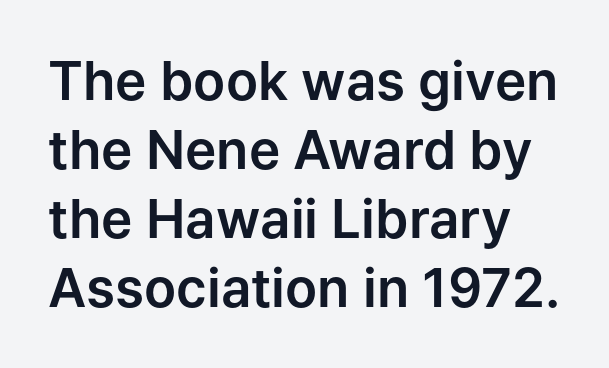
The image shows 53 px sans-serif type, upright; set normal line spacing (1.3x), normal letter spacing, not underlined; low stroke contrast and a medium x-height.
